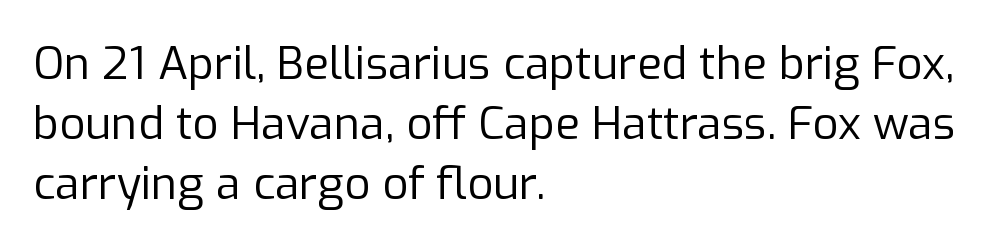
{"serif": "no", "italic": "no", "bold": "no", "weight": "regular", "width": "normal", "stroke_contrast": "low", "x_height": "medium", "monospaced": "no", "underline": "no", "align": "left", "line_spacing": "normal", "line_spacing_ratio": 1.33, "letter_spacing": "normal", "letter_spacing_em": 0.0, "glyph_px": 45}
